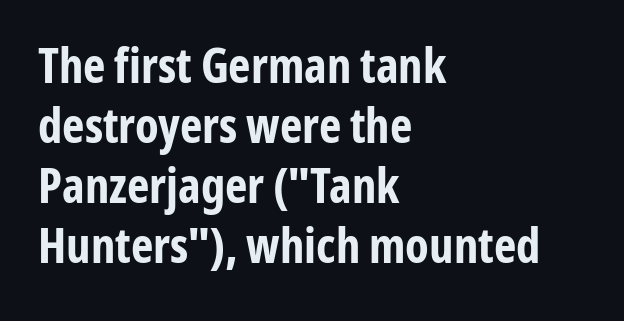
Q: Is the text bold? A: Yes.
Q: Is the text italic (slanted)? A: No, it is upright.
Q: Is the typeface a serif or a sans-serif typeface? A: Sans-serif.
Q: Is the text underlined? A: No.
Q: How is the paragraph aligned? A: Left-aligned.
Q: Is the spacing between letters normal or unusually wide? A: Normal.
Q: Is the spacing between lines tight, normal or loose? A: Normal.
Q: Width (condensed, normal, or wide)? A: Condensed.
Q: Stroke contrast? A: Low.
Q: x-height? A: Medium.
Q: Monospaced? A: No.
